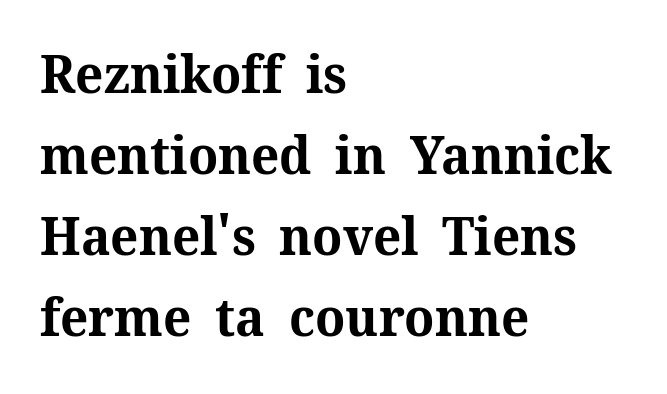
Observe the ordinary spacing: letters are neighbours, not strangers. Varying glyph widths throughout — classic text-font behaviour. Reading down the block, your eye returns to a fixed left position each line. Descenders are the only things crossing below the line.
